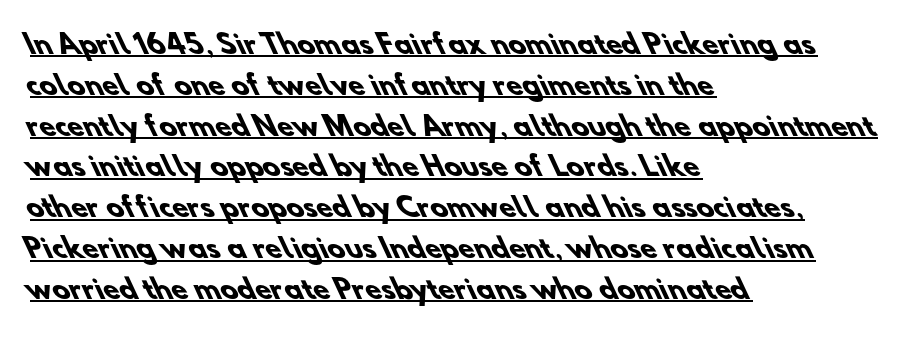
{"bold": "yes", "underline": "yes", "align": "left", "line_spacing": "normal", "line_spacing_ratio": 1.57, "letter_spacing": "normal", "letter_spacing_em": 0.0, "glyph_px": 26}
